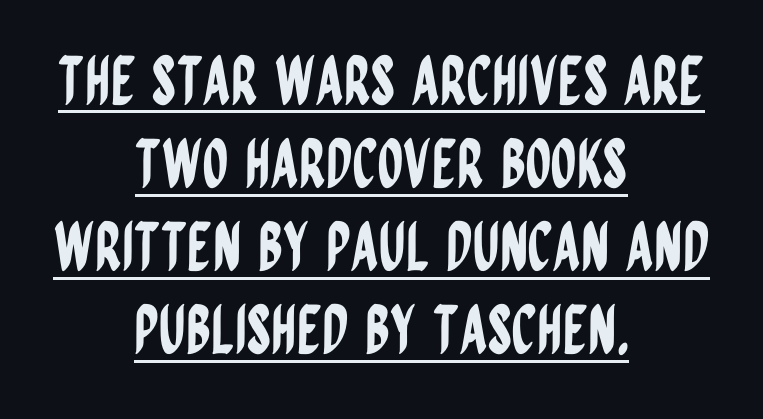
Both edges are ragged and mirror each other, which tells us the setting is centered. The glyphs are accompanied by a horizontal stroke just below them. This rendering leaves character spacing at its baseline value. Posture: vertical. Letterform terminals end flat and unadorned throughout the passage.
